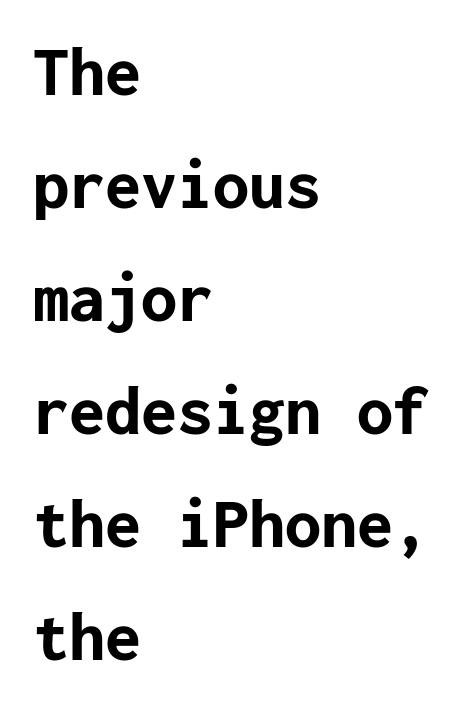
The image shows 72 px bold sans-serif type, upright; set left-aligned, normal line spacing (1.57x), normal letter spacing, not underlined; low stroke contrast and a medium x-height.
